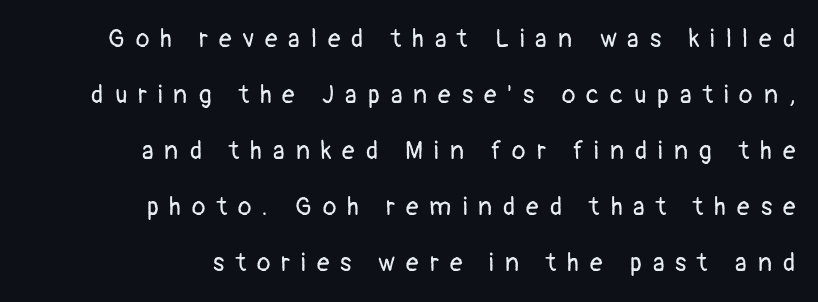
Q: Is the text bold? A: No.
Q: Is the text italic (slanted)? A: No, it is upright.
Q: Is the text underlined? A: No.
Q: How is the paragraph aligned? A: Right-aligned.
Q: Is the spacing between letters normal or unusually wide? A: Unusually wide.
Q: Is the spacing between lines tight, normal or loose? A: Loose.
